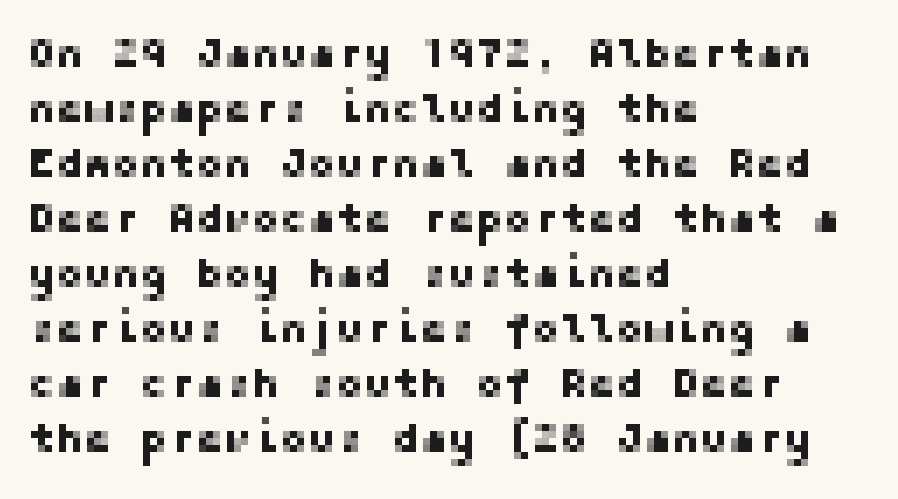
The image shows 42 px sans-serif type, upright; set left-aligned, normal line spacing (1.31x), normal letter spacing, not underlined; low stroke contrast and a medium x-height.
